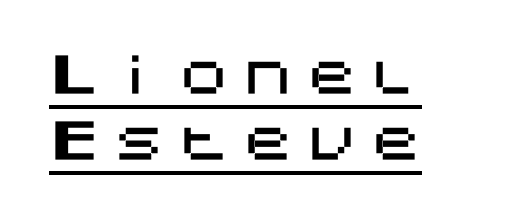
Reading down the column, the eye jumps a familiar distance to each next line. The lettering holds an erect, upright posture throughout. Unlike a traditional serif, this face leaves its strokes unadorned. The passage shown has open, widely tracked lettering throughout. Each line of the rendering has a horizontal stroke beneath the glyphs.
